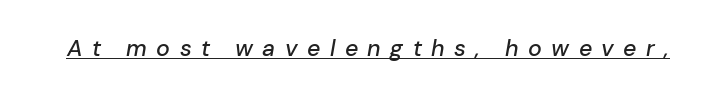
Looks like someone drew a line under every word here. If you drew a line through each stem, it would be angled. The type is letterspaced generously, with wide tracking.
